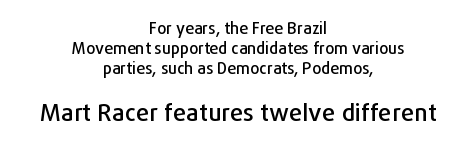
The image shows 24 px text type, upright; set centered, line spacing 1.24x, normal letter spacing, not underlined; the second (bottom) block is 1.5x larger.
